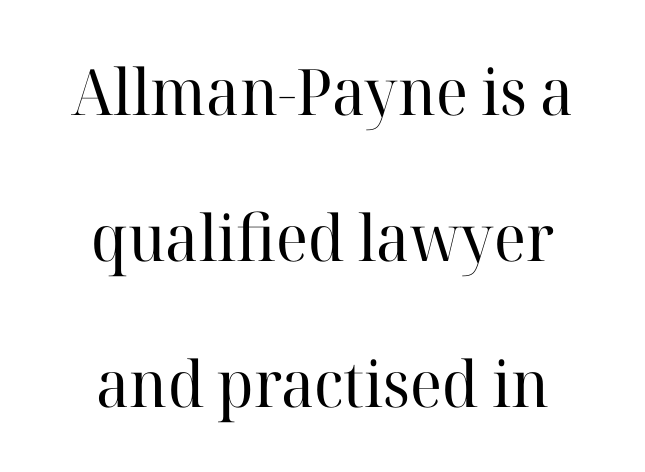
Letters rest on an invisible, unmarked baseline. The characters are drawn with everyday or finer stroke widths. Observe the ordinary spacing: letters are neighbours, not strangers. This is serif lettering, the kind often seen in printed books. The lettering holds an erect, upright posture throughout.
